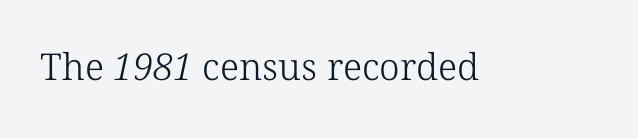
The space beneath each line is pristine and unruled. Think of a printed novel: that variable character pitch is what you see here. Yep, those are serifs on the letters. There is no visible air inserted between adjacent glyphs.
